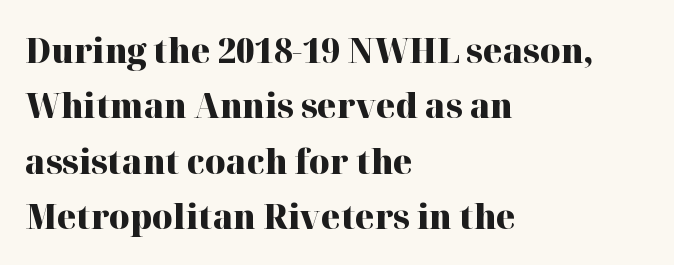
Typeset ragged right — the left edge is the straight one. Underline: absent. Character widths vary here, with narrow letters taking less room than wide ones. The letters are bold, with thick, heavy strokes. Compared with typical body copy, the letter spacing here is the same.
